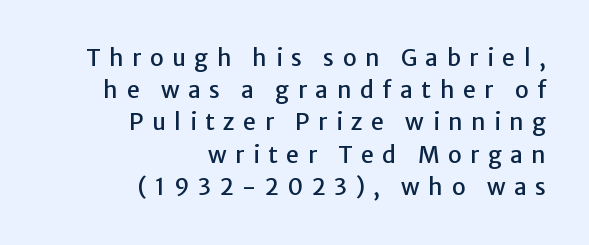
{"italic": "no", "underline": "no", "align": "right", "line_spacing": "normal", "line_spacing_ratio": 1.4, "letter_spacing": "wide", "letter_spacing_em": 0.37, "glyph_px": 23}
